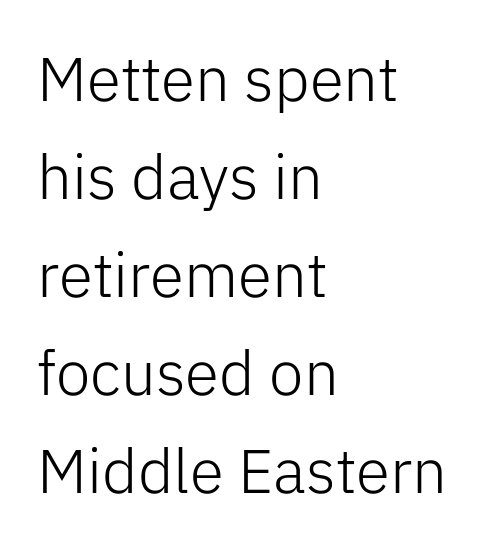
{"serif": "no", "italic": "no", "bold": "no", "weight": "light", "width": "normal", "stroke_contrast": "low", "x_height": "medium", "monospaced": "no", "underline": "no", "align": "left", "line_spacing": "normal", "line_spacing_ratio": 1.58, "letter_spacing": "normal", "letter_spacing_em": 0.0, "glyph_px": 62}
